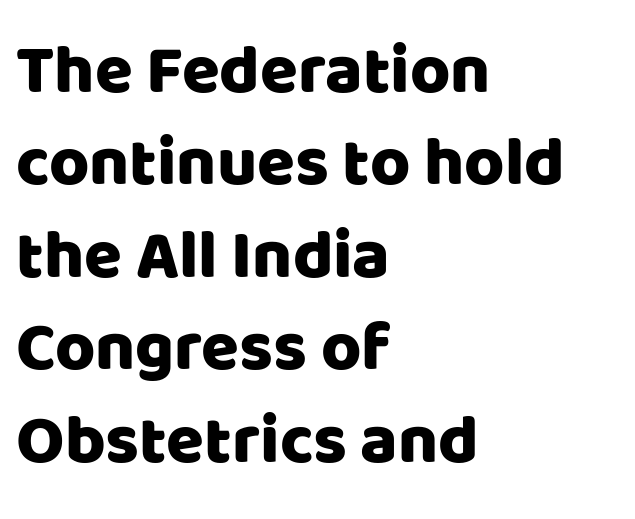
Q: Is the text italic (slanted)? A: No, it is upright.
Q: Is the typeface a serif or a sans-serif typeface? A: Sans-serif.
Q: Is the text underlined? A: No.
Q: How is the paragraph aligned? A: Left-aligned.
Q: Is the spacing between letters normal or unusually wide? A: Normal.
Q: Is the spacing between lines tight, normal or loose? A: Normal.
Q: Width (condensed, normal, or wide)? A: Normal.
Q: Stroke contrast? A: Low.
Q: x-height? A: Large.
Q: Monospaced? A: No.
